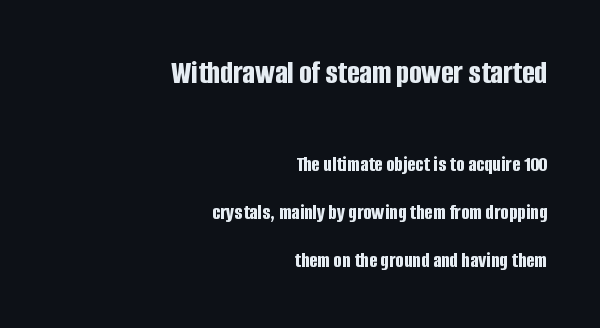
The typeface chosen for these lines omits serifs. Upright lettering throughout. You could not count columns in this text — the font is proportionally spaced. Between one letter and the next there's only the usual sliver of space.
